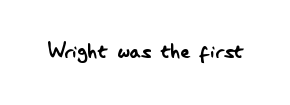
{"italic": "no", "bold": "no", "underline": "no", "letter_spacing": "normal", "letter_spacing_em": 0.0, "glyph_px": 26}
